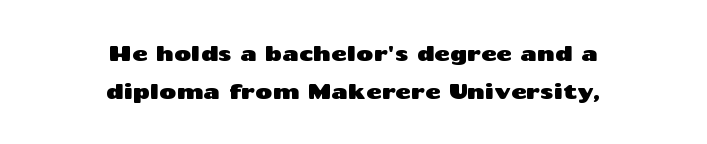
Q: Is the text italic (slanted)? A: No, it is upright.
Q: Is the text underlined? A: No.
Q: How is the paragraph aligned? A: Centered.
Q: Is the spacing between letters normal or unusually wide? A: Normal.
